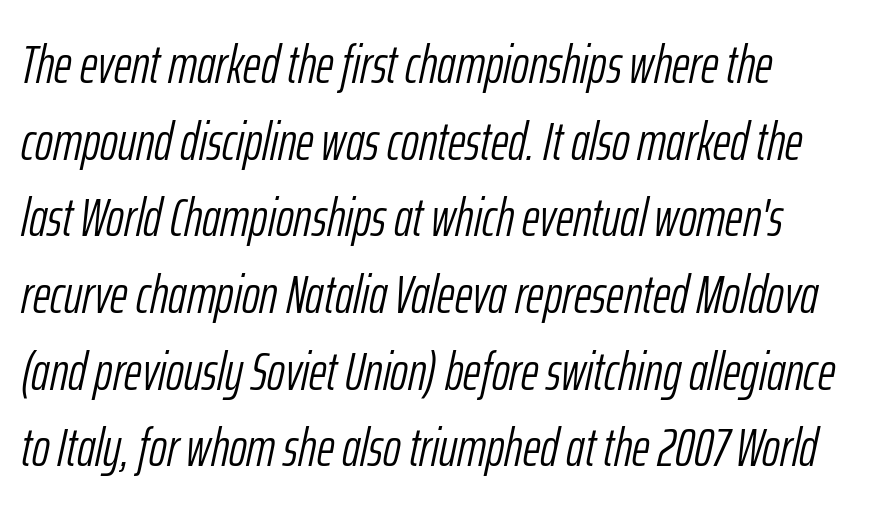
The image shows 54 px light, condensed type, italic (leaning right); set normal line spacing (1.42x), normal letter spacing, not underlined; low stroke contrast and a medium x-height.
